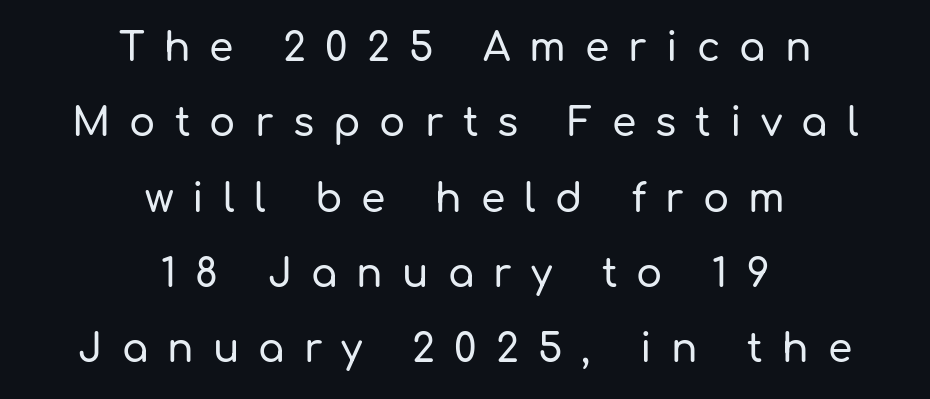
Q: Is the text italic (slanted)? A: No, it is upright.
Q: Is the typeface a serif or a sans-serif typeface? A: Sans-serif.
Q: Is the text underlined? A: No.
Q: How is the paragraph aligned? A: Centered.
Q: Is the spacing between letters normal or unusually wide? A: Unusually wide.
Q: Is the spacing between lines tight, normal or loose? A: Loose.
Q: Width (condensed, normal, or wide)? A: Normal.
Q: Stroke contrast? A: Low.
Q: x-height? A: Medium.
Q: Monospaced? A: No.
